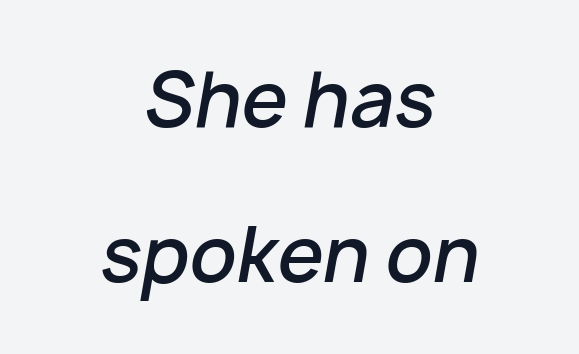
Q: Is the text bold? A: Semi-bold.
Q: Is the text italic (slanted)? A: Yes, it leans right by about 10 degrees.
Q: Is the text underlined? A: No.
Q: How is the paragraph aligned? A: Centered.
Q: Is the spacing between letters normal or unusually wide? A: Normal.
Q: Is the spacing between lines tight, normal or loose? A: Loose.
Q: Width (condensed, normal, or wide)? A: Normal.
Q: Stroke contrast? A: Low.
Q: x-height? A: Medium.
Q: Monospaced? A: No.
